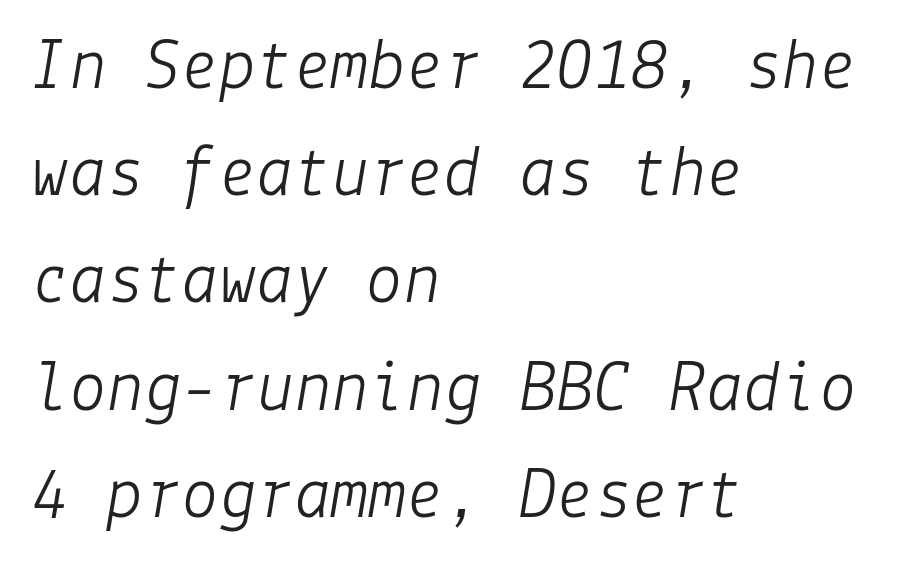
Q: Is the text bold? A: No.
Q: Is the text italic (slanted)? A: Yes, it leans right by about 9 degrees.
Q: Is the text underlined? A: No.
Q: How is the paragraph aligned? A: Left-aligned.
Q: Is the spacing between letters normal or unusually wide? A: Normal.
Q: Is the spacing between lines tight, normal or loose? A: Normal.
Q: Width (condensed, normal, or wide)? A: Normal.
Q: Stroke contrast? A: Low.
Q: x-height? A: Medium.
